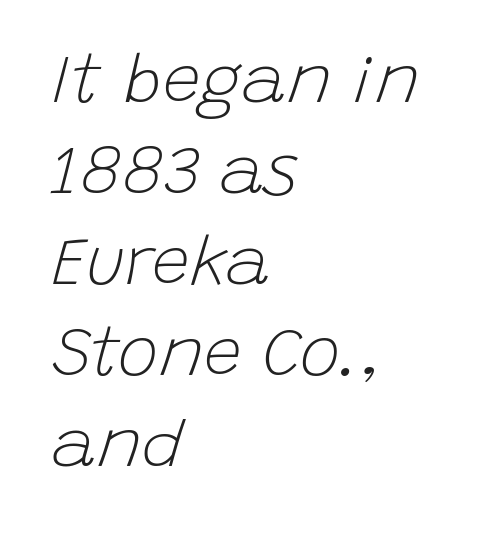
Notice how the passage keeps a crisp vertical edge on the left only. What's the leading like? Ordinary, nothing unusual. No letter is thick-stroked: the sample isn't bold. The text carries the slant typical of an italic or oblique font. The face used here is rendered with its standard letterfit.
